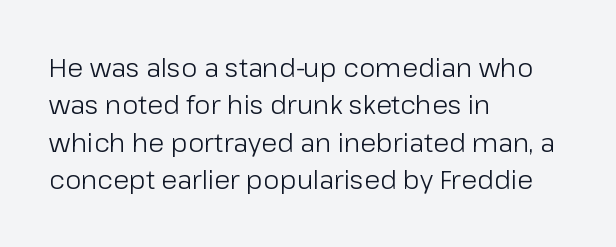
Is the letter spacing exaggerated? No — it looks like the ordinary default. This block has exactly the height ordinary leading produces. This is the regular roman posture of the typeface. Weight: not bold — regular or lighter.
